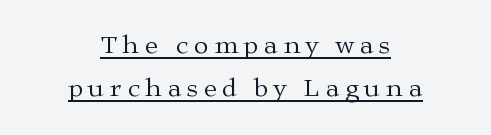
The characters are drawn with everyday or finer stroke widths. Alignment: centered. This block has exactly the height ordinary leading produces. The tracking jumps out immediately: characters are airy and widely separated. Descenders here cross a horizontal rule under the line.
